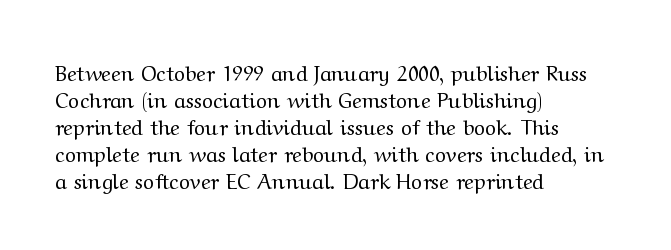
The image shows 21 px text type, upright; set left-aligned, normal line spacing (1.28x), normal letter spacing, not underlined.
